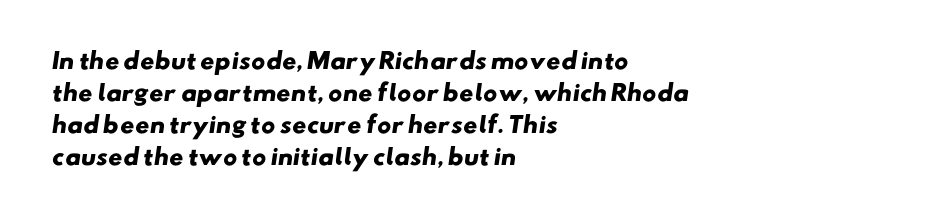
The image shows 22 px bold type; set left-aligned, normal line spacing (1.46x), normal letter spacing, not underlined.
